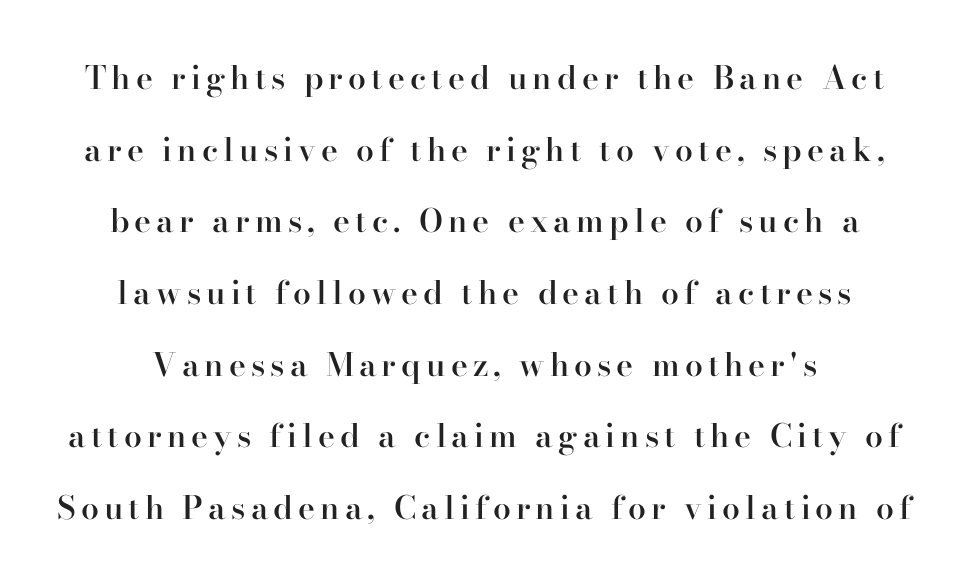
{"serif": "yes", "italic": "no", "bold": "semi", "weight": "semibold", "width": "normal", "stroke_contrast": "high", "x_height": "small", "monospaced": "no", "underline": "no", "line_spacing": "loose", "line_spacing_ratio": 2.24, "glyph_px": 32}
